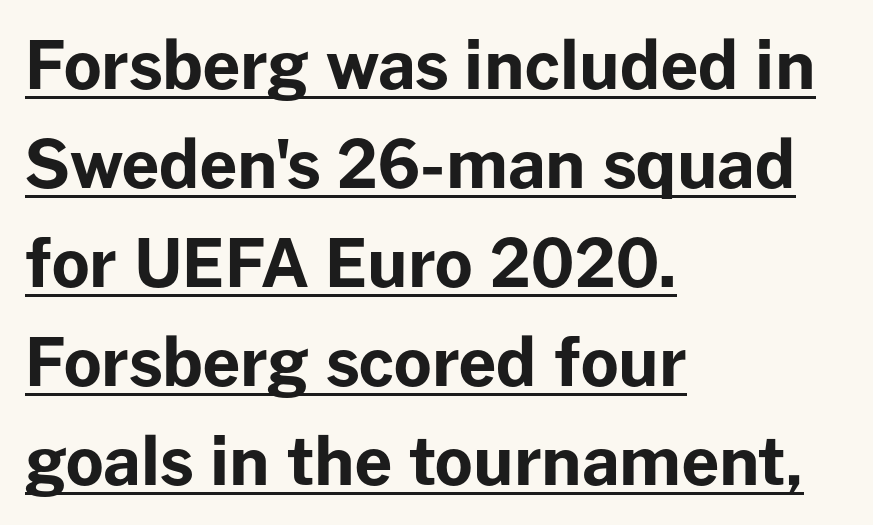
The letters stand straight up with perfectly vertical stems. Each letter keeps its own natural width here, so spacing adapts to shape. The block of text has a typical density, with ordinary space between rows. Caption: lettering with a line underneath. Spacing between characters is what you'd get straight out of the box. The paragraph shown leans on its left margin.
